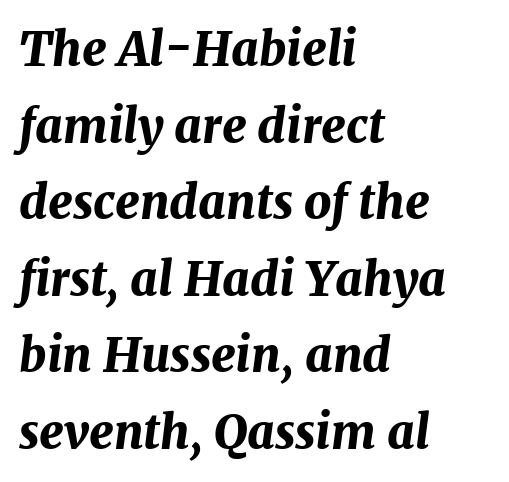
{"italic": "yes", "lean": "right", "slant_degrees": 7, "bold": "yes", "weight": "bold", "width": "normal", "stroke_contrast": "medium", "x_height": "medium", "monospaced": "no", "underline": "no", "align": "left", "line_spacing": "normal", "line_spacing_ratio": 1.63, "letter_spacing": "normal", "letter_spacing_em": 0.0, "glyph_px": 47}
